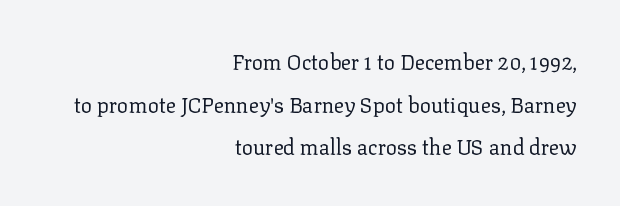
Stroke mass is kept to a normal reading level or below. Right-aligned paragraph, ragged on the left. Words appear dense and cohesive because spacing is normal. A roman cut, with each character standing at attention.
